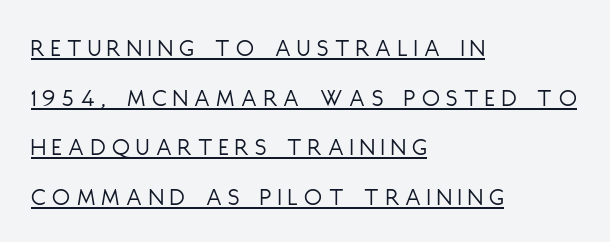
The lettering holds an erect, upright posture throughout. Underlining? Definitely there. The passage shown stacks its lines with a broad gap. Letters have the restrained weight of plain body copy at most. The tracking reads as deliberately expanded to a designer's eye. Leftover space on each line is placed entirely after the last word.
